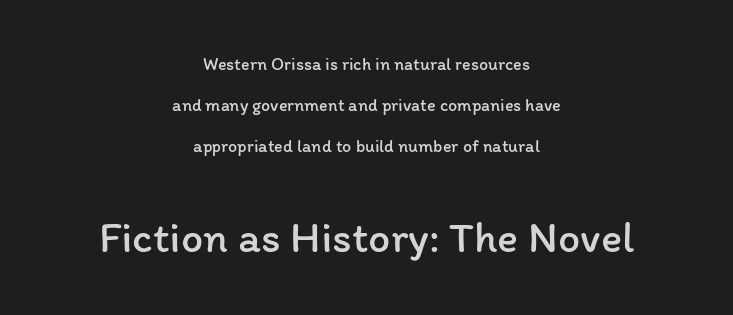
{"italic": "no", "bold": "no", "weight": "regular", "width": "normal", "stroke_contrast": "low", "x_height": "medium", "monospaced": "no", "underline": "no", "align": "center", "line_spacing": "loose", "line_spacing_ratio": 2.27, "letter_spacing": "normal", "letter_spacing_em": 0.0, "larger_block": "second", "size_ratio": 2.44, "glyph_px": 44}
